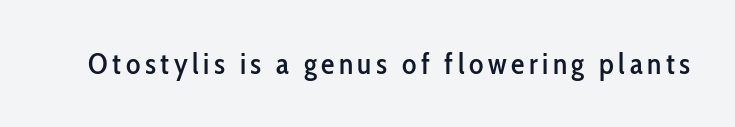
Q: Is the text italic (slanted)? A: No, it is upright.
Q: Is the typeface a serif or a sans-serif typeface? A: Sans-serif.
Q: Is the text underlined? A: No.
Q: Width (condensed, normal, or wide)? A: Condensed.
Q: Stroke contrast? A: Low.
Q: x-height? A: Medium.
Q: Monospaced? A: No.
